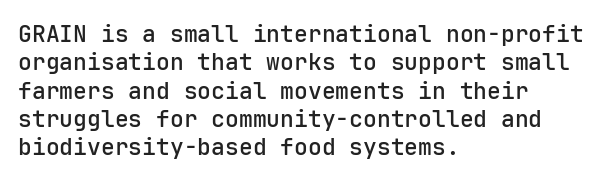
The image shows 23 px text type, upright; set left-aligned, line spacing 1.23x, normal letter spacing, not underlined.
